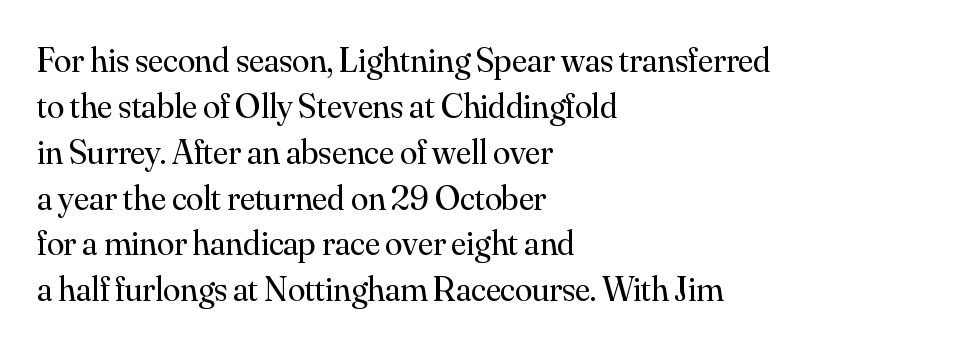
Honestly, the letter spacing is just normal — you wouldn't notice it. Summary of weight: not heavy and not bold. Vertical strokes here are truly vertical. A bare baseline throughout the passage. Successive baselines arrive at the customary interval.
